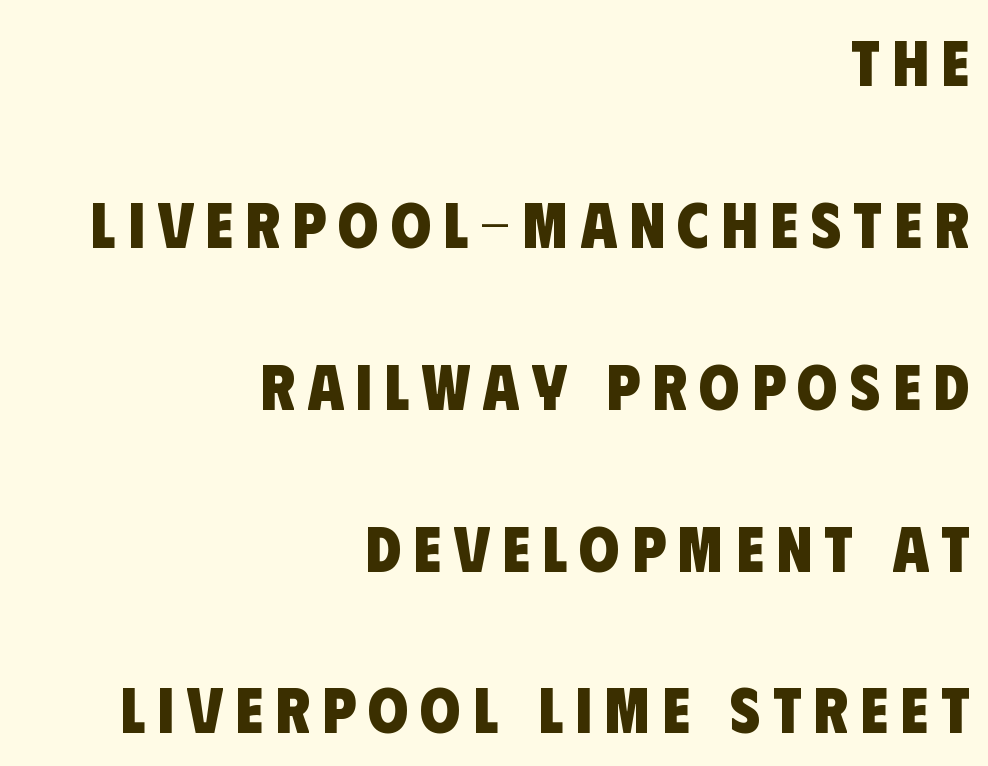
Q: Is the text bold? A: Yes.
Q: Is the typeface a serif or a sans-serif typeface? A: Sans-serif.
Q: Is the text underlined? A: No.
Q: How is the paragraph aligned? A: Right-aligned.
Q: Is the spacing between lines tight, normal or loose? A: Loose.
Q: Width (condensed, normal, or wide)? A: Condensed.
Q: Stroke contrast? A: Low.
Q: x-height? A: Large.
Q: Monospaced? A: No.
